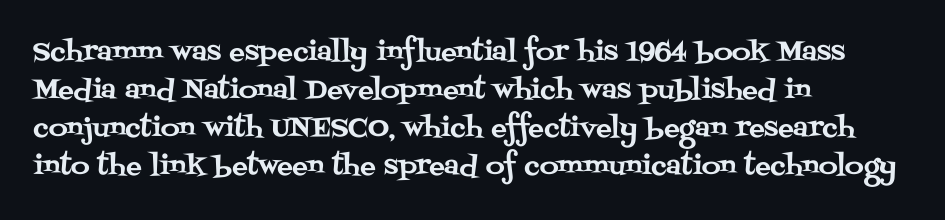
The image shows 26 px text type, upright; set left-aligned, normal line spacing (1.46x), normal letter spacing, not underlined.
